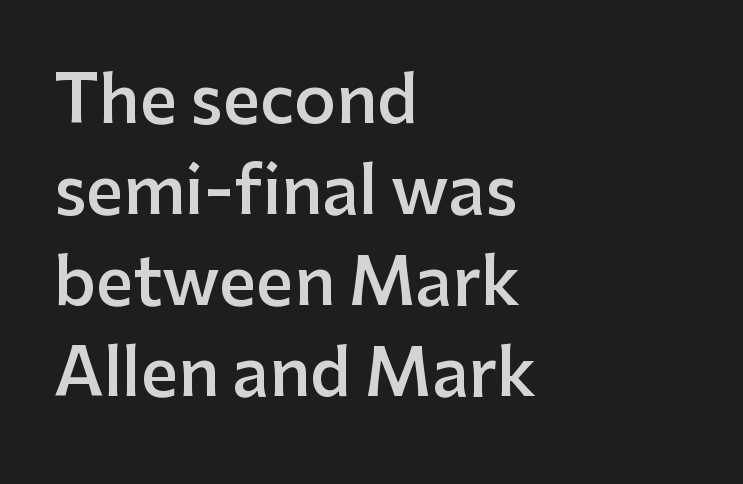
Q: Is the text bold? A: Semi-bold.
Q: Is the text italic (slanted)? A: No, it is upright.
Q: Is the typeface a serif or a sans-serif typeface? A: Sans-serif.
Q: Is the text underlined? A: No.
Q: How is the paragraph aligned? A: Left-aligned.
Q: Is the spacing between letters normal or unusually wide? A: Normal.
Q: Is the spacing between lines tight, normal or loose? A: Normal.
Q: Width (condensed, normal, or wide)? A: Normal.
Q: Stroke contrast? A: Low.
Q: x-height? A: Medium.
Q: Monospaced? A: No.
